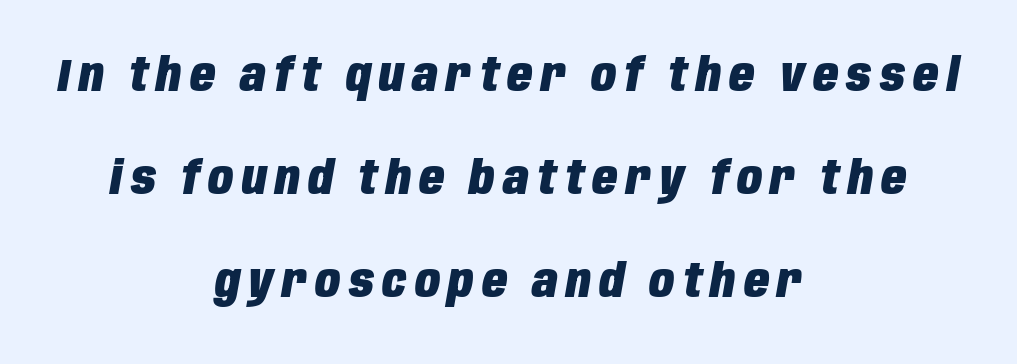
Q: Is the text bold? A: Yes.
Q: Is the text italic (slanted)? A: Yes, it leans right by about 10 degrees.
Q: Is the text underlined? A: No.
Q: How is the paragraph aligned? A: Centered.
Q: Is the spacing between lines tight, normal or loose? A: Loose.
Q: Width (condensed, normal, or wide)? A: Condensed.
Q: Stroke contrast? A: Low.
Q: x-height? A: Large.
Q: Monospaced? A: No.
